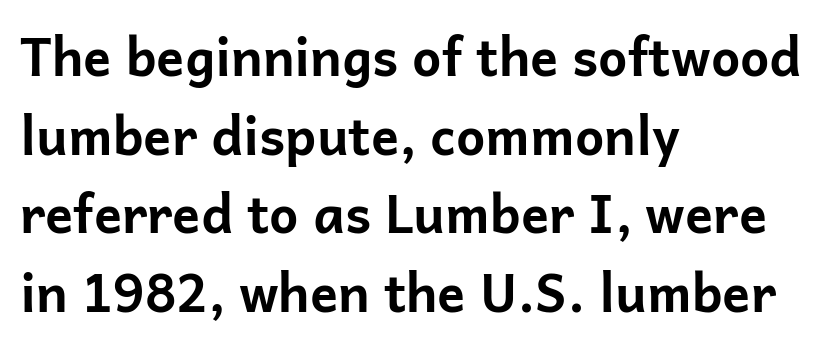
Q: Is the text bold? A: Yes.
Q: Is the text italic (slanted)? A: No, it is upright.
Q: Is the typeface a serif or a sans-serif typeface? A: Sans-serif.
Q: Is the text underlined? A: No.
Q: How is the paragraph aligned? A: Left-aligned.
Q: Is the spacing between letters normal or unusually wide? A: Normal.
Q: Is the spacing between lines tight, normal or loose? A: Normal.
Q: Width (condensed, normal, or wide)? A: Normal.
Q: Stroke contrast? A: Low.
Q: x-height? A: Medium.
Q: Monospaced? A: No.
